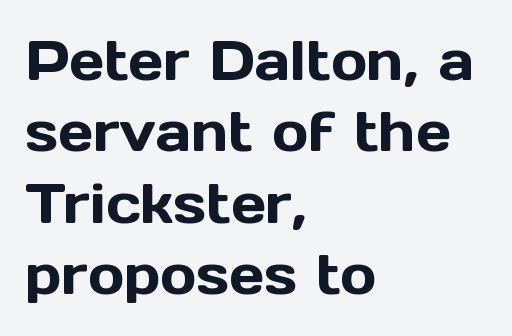
The image shows 55 px sans-serif type, upright; set left-aligned, normal line spacing (1.3x), normal letter spacing, not underlined; a medium x-height.
